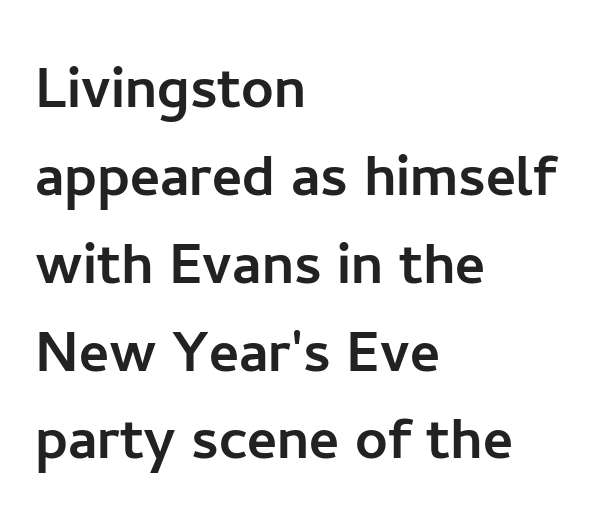
The image shows 72 px sans-serif type, upright; set left-aligned, line spacing 1.22x, normal letter spacing, not underlined; low stroke contrast and a medium x-height.
